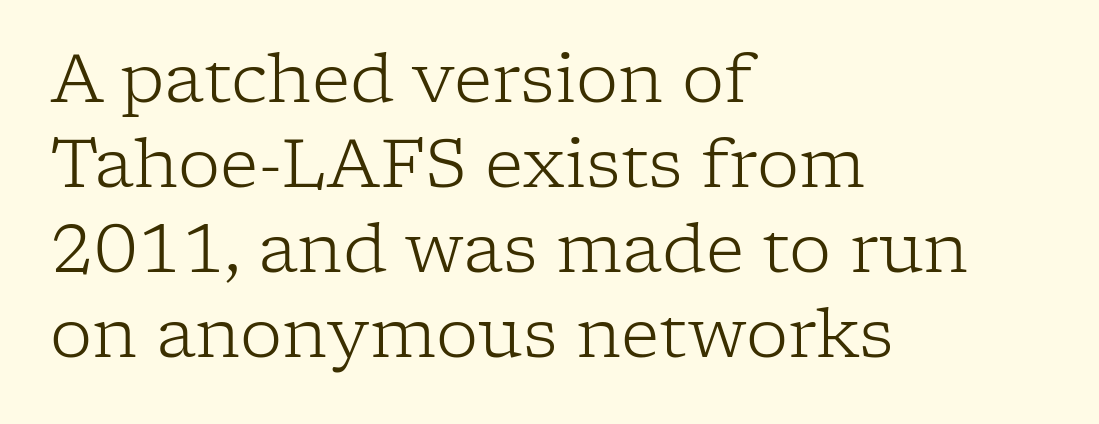
Q: Is the text bold? A: No.
Q: Is the text italic (slanted)? A: No, it is upright.
Q: Is the typeface a serif or a sans-serif typeface? A: Serif.
Q: Is the text underlined? A: No.
Q: How is the paragraph aligned? A: Left-aligned.
Q: Is the spacing between letters normal or unusually wide? A: Normal.
Q: Is the spacing between lines tight, normal or loose? A: Normal.
Q: Width (condensed, normal, or wide)? A: Normal.
Q: Stroke contrast? A: Low.
Q: x-height? A: Medium.
Q: Monospaced? A: No.
